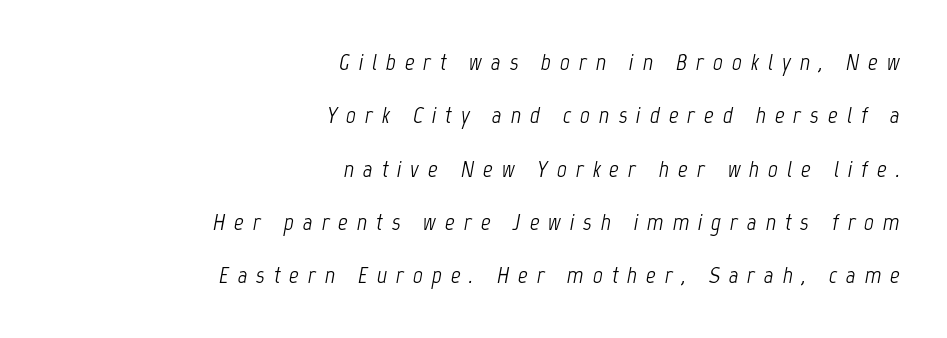
There's an unmistakable incline to the writing here. Just letters on the line, the space beneath them empty. Stems here are at most as thick as an everyday book face. Visually the block forms a straight wall on the right and a jagged coastline on the left.
